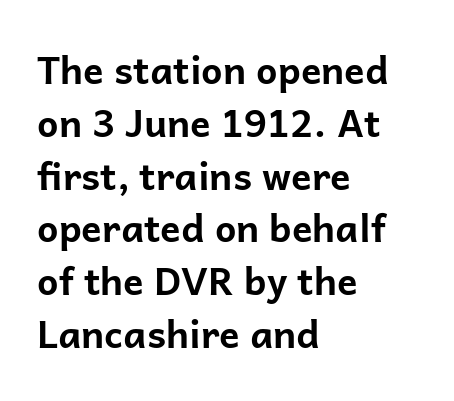
Does the lettering tilt? It doesn't — this is upright. How are the letters spaced? Ordinarily, with no added tracking. The space beneath each line is pristine and unruled. One-word summary of the alignment: left.
